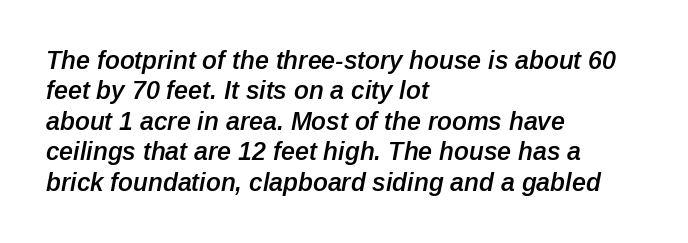
The image shows 25 px text type, italic (leaning right); set left-aligned, line spacing 1.22x, normal letter spacing, not underlined.
